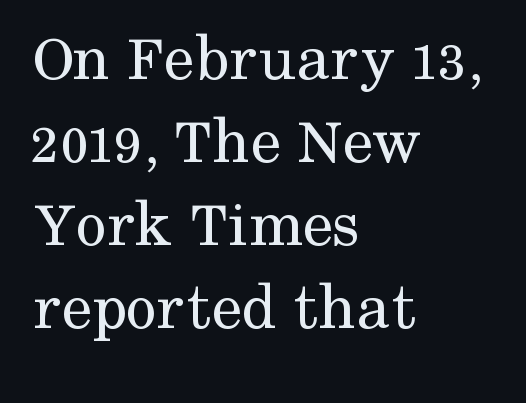
Are there feet on the stems? There are — it's a serif. The rendering uses natural spacing where letterforms have individual widths. Underlining? Definitely not there. Layout note: lines flush left. Look at the tracking — it's just the regular setting, nothing added. Designer's note — italics off, roman on.
